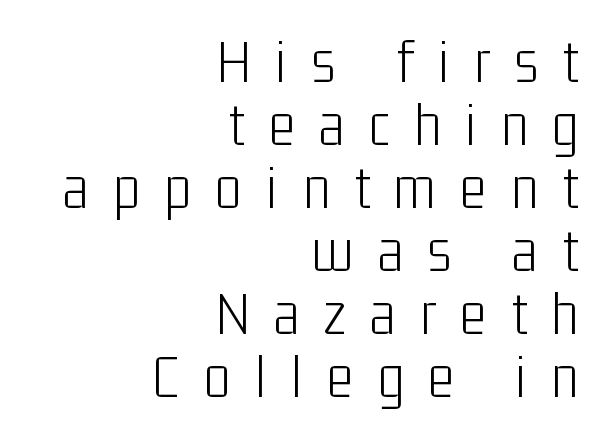
{"serif": "no", "italic": "no", "bold": "no", "weight": "light", "width": "condensed", "stroke_contrast": "low", "x_height": "medium", "monospaced": "no", "underline": "no", "align": "right", "line_spacing": "tight", "line_spacing_ratio": 1.0, "letter_spacing": "wide", "letter_spacing_em": 0.39, "glyph_px": 63}
